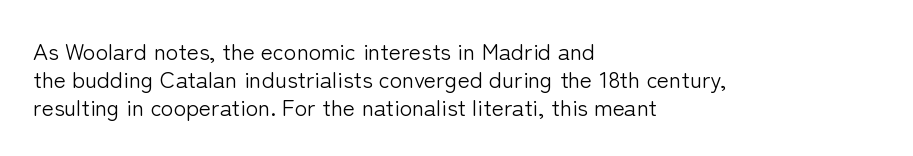
{"italic": "no", "bold": "no", "underline": "no", "align": "left", "line_spacing_ratio": 1.21, "letter_spacing": "normal", "letter_spacing_em": 0.0, "glyph_px": 23}
